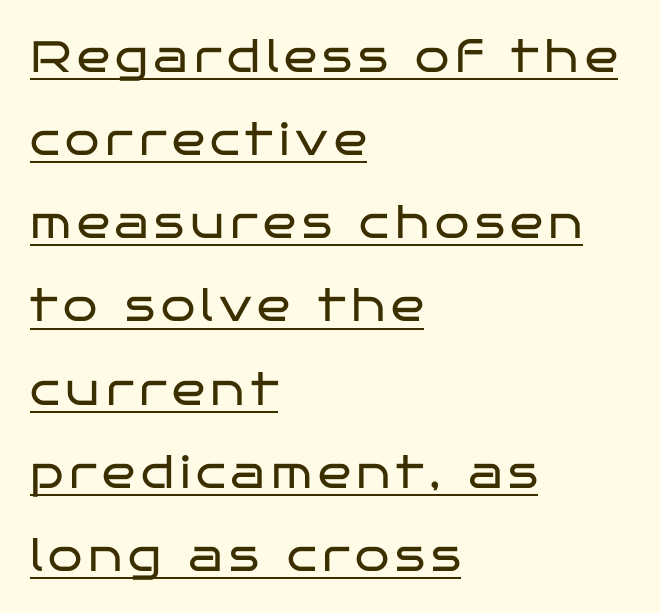
Q: Is the text bold? A: No.
Q: Is the text italic (slanted)? A: No, it is upright.
Q: Is the typeface a serif or a sans-serif typeface? A: Sans-serif.
Q: Is the text underlined? A: Yes.
Q: How is the paragraph aligned? A: Left-aligned.
Q: Width (condensed, normal, or wide)? A: Wide.
Q: Stroke contrast? A: Low.
Q: x-height? A: Large.
Q: Monospaced? A: No.
